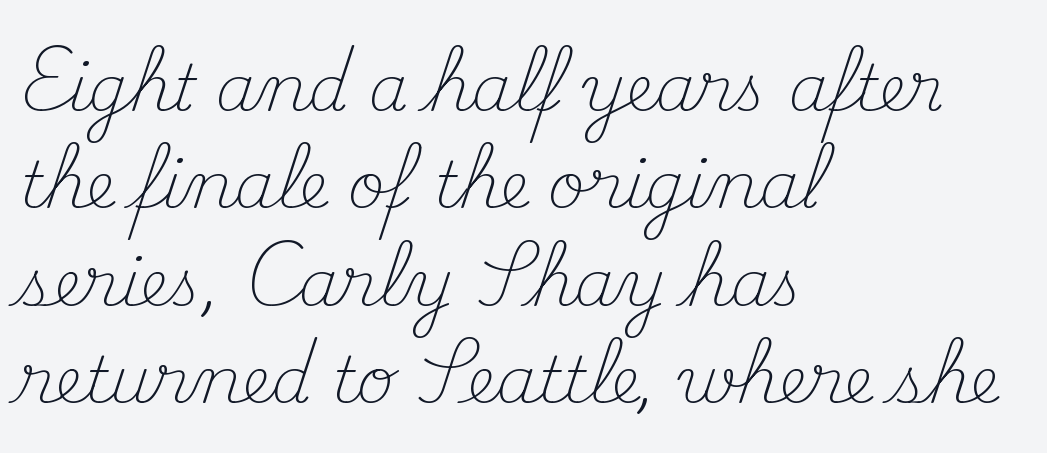
The image shows 64 px light serif type; set left-aligned, normal line spacing (1.52x), normal letter spacing, not underlined; medium stroke contrast and a small x-height.
